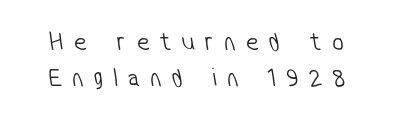
{"bold": "no", "underline": "no", "line_spacing": "normal", "line_spacing_ratio": 1.38, "letter_spacing": "wide", "letter_spacing_em": 0.4, "glyph_px": 26}
